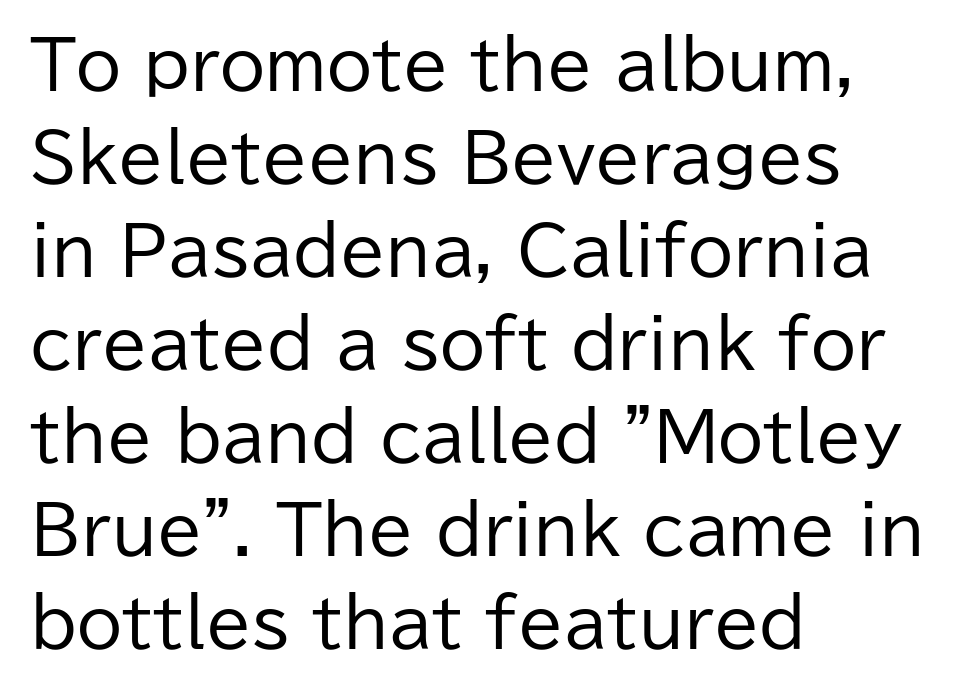
Q: Is the text bold? A: No.
Q: Is the text italic (slanted)? A: No, it is upright.
Q: Is the typeface a serif or a sans-serif typeface? A: Sans-serif.
Q: Is the text underlined? A: No.
Q: How is the paragraph aligned? A: Left-aligned.
Q: Is the spacing between letters normal or unusually wide? A: Normal.
Q: Is the spacing between lines tight, normal or loose? A: Normal.
Q: Width (condensed, normal, or wide)? A: Normal.
Q: Stroke contrast? A: Low.
Q: x-height? A: Medium.
Q: Monospaced? A: No.
